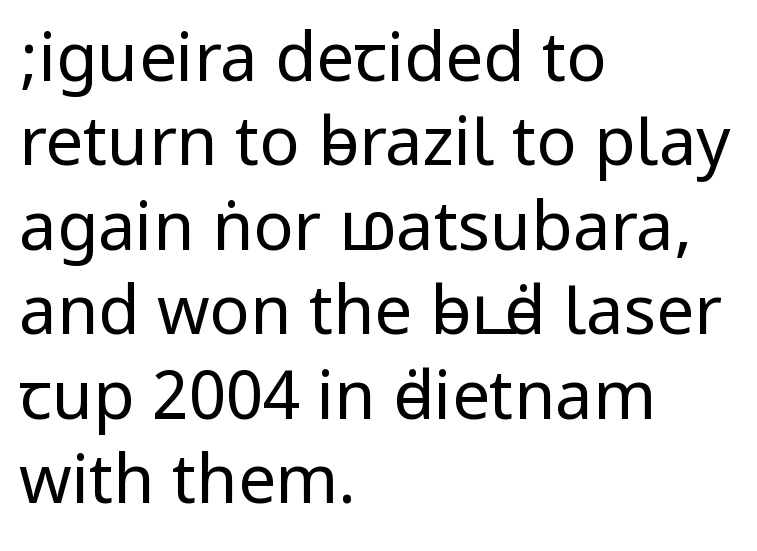
{"serif": "no", "italic": "no", "bold": "no", "weight": "regular", "width": "condensed", "stroke_contrast": "low", "underline": "no", "align": "left", "line_spacing": "normal", "line_spacing_ratio": 1.26, "letter_spacing": "normal", "letter_spacing_em": 0.0, "glyph_px": 67}
